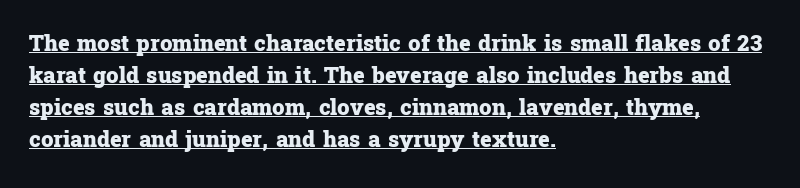
{"italic": "no", "bold": "yes", "underline": "yes", "align": "left", "line_spacing": "normal", "line_spacing_ratio": 1.46, "letter_spacing": "normal", "letter_spacing_em": 0.0, "glyph_px": 22}
